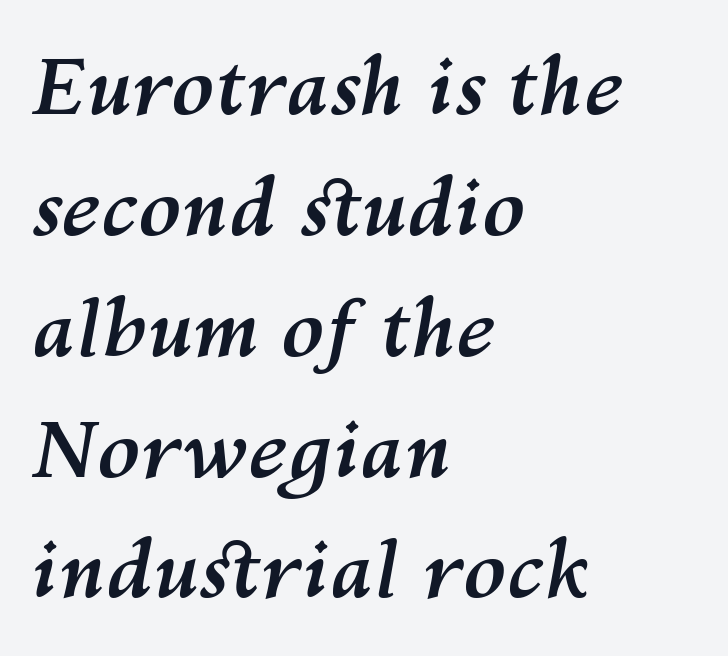
The specimen reads as italic at a glance. Words appear dense and cohesive because spacing is normal. Here the designer chose a conventional face with non-uniform glyph widths. Anything drawn beneath the words? Only blank space. The rag falls on the right side of this text block.
